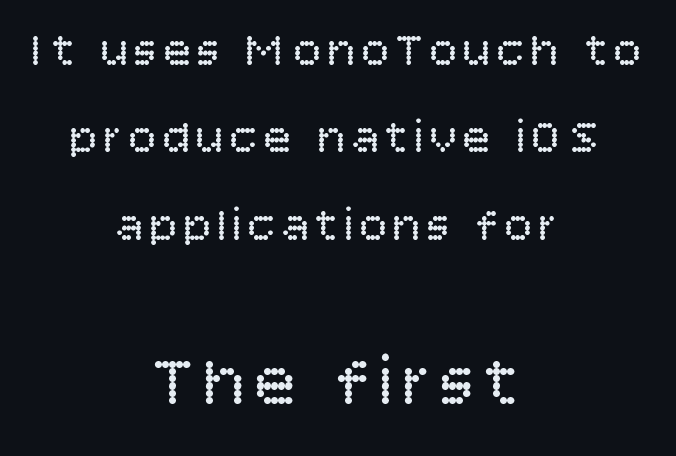
The emphasis by scale lands on block number two, below. The passage shown is typed in a proportional face where columns would drift. In CSS terms this would be text-align: center. Stroke terminals: plain, sans-serif. Does the lettering tilt? It doesn't — this is upright. No letter is thick-stroked: the sample isn't bold.
